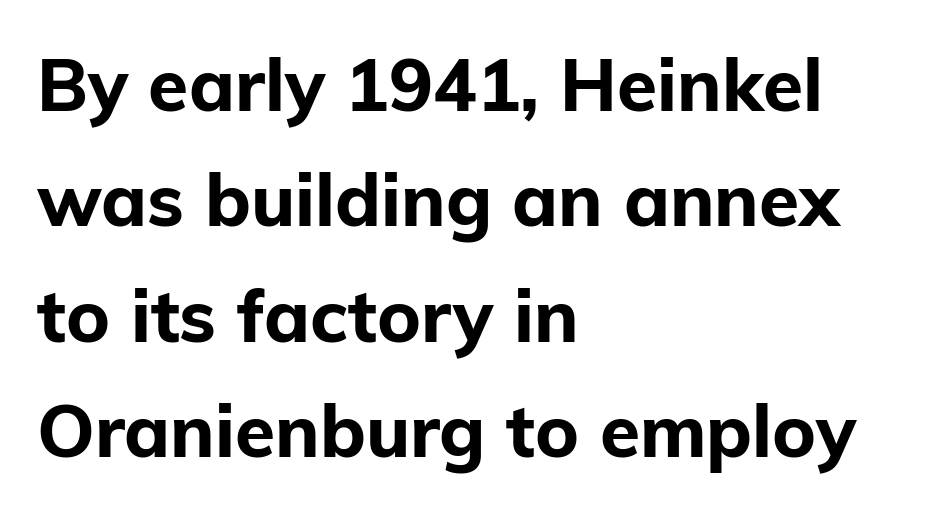
Q: Is the text bold? A: Yes.
Q: Is the text italic (slanted)? A: No, it is upright.
Q: Is the typeface a serif or a sans-serif typeface? A: Sans-serif.
Q: Is the text underlined? A: No.
Q: How is the paragraph aligned? A: Left-aligned.
Q: Is the spacing between letters normal or unusually wide? A: Normal.
Q: Is the spacing between lines tight, normal or loose? A: Normal.
Q: Width (condensed, normal, or wide)? A: Normal.
Q: Stroke contrast? A: Low.
Q: x-height? A: Medium.
Q: Monospaced? A: No.
